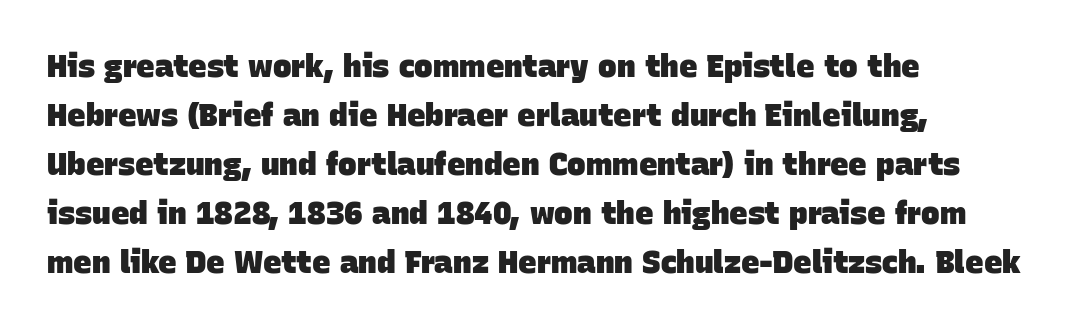
This sample has the flowing, uneven cadence of proportional lettering. Default kerning and tracking; the words read as compact shapes. Each new line begins a customary step beneath the previous one. Emphasis by weight is at full strength: bold.
